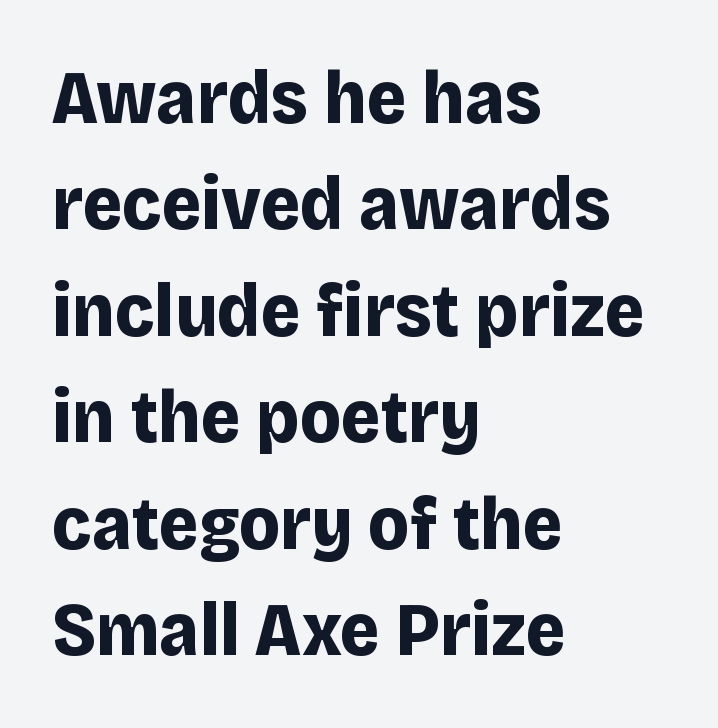
{"serif": "no", "italic": "no", "bold": "yes", "weight": "bold", "width": "normal", "stroke_contrast": "low", "x_height": "large", "monospaced": "no", "underline": "no", "align": "left", "line_spacing": "normal", "line_spacing_ratio": 1.4, "letter_spacing": "normal", "letter_spacing_em": 0.0, "glyph_px": 76}
